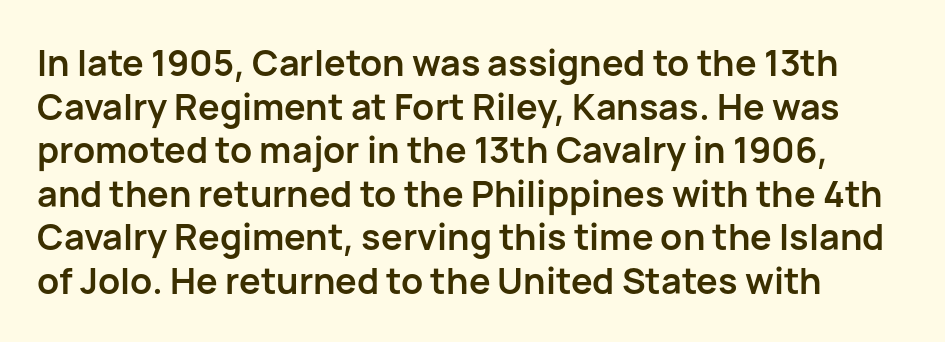
The image shows 36 px semibold sans-serif type, upright; set line spacing 1.21x, normal letter spacing, not underlined; low stroke contrast and a medium x-height.
